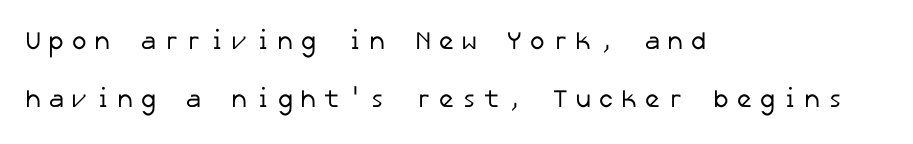
{"bold": "no", "underline": "no", "align": "left", "line_spacing": "loose", "line_spacing_ratio": 2.33, "letter_spacing": "wide", "letter_spacing_em": 0.25, "glyph_px": 25}
